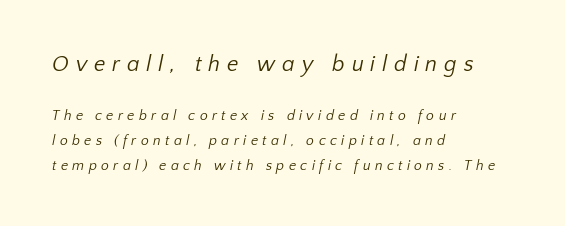
The image shows 22 px text type; set left-aligned, line spacing 1.76x, unusually wide letter spacing (+0.31 em), not underlined; the first (top) block is 1.57x larger.
